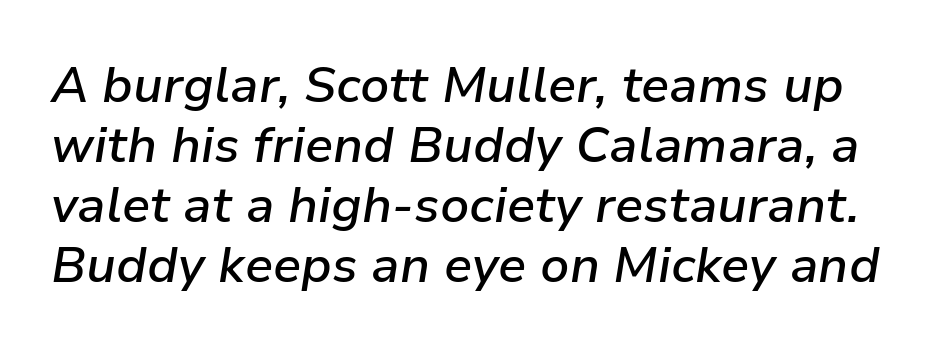
Style check: oblique. Quick note: underline off. Proportional: the letters do not fall into vertical columns. Set as a demibold, roughly 600 on the weight scale. Students, note that the glyphs here touch the page at normal intervals.
